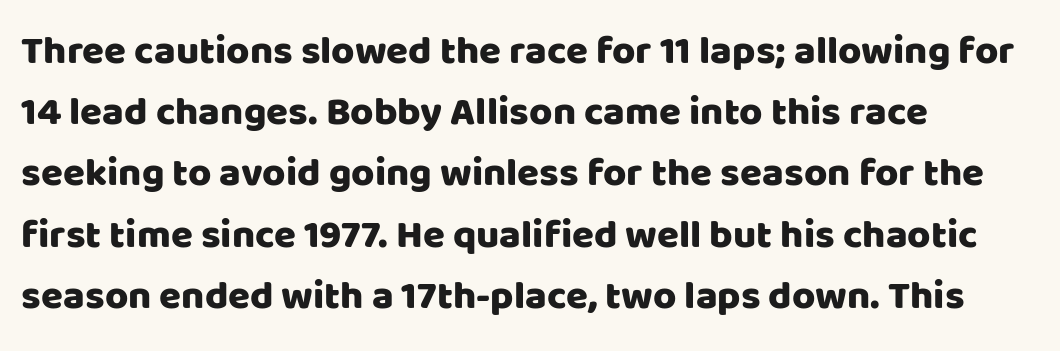
Q: Is the text italic (slanted)? A: No, it is upright.
Q: Is the typeface a serif or a sans-serif typeface? A: Sans-serif.
Q: Is the text underlined? A: No.
Q: How is the paragraph aligned? A: Left-aligned.
Q: Is the spacing between letters normal or unusually wide? A: Normal.
Q: Is the spacing between lines tight, normal or loose? A: Normal.
Q: Width (condensed, normal, or wide)? A: Normal.
Q: Stroke contrast? A: Low.
Q: x-height? A: Large.
Q: Monospaced? A: No.
